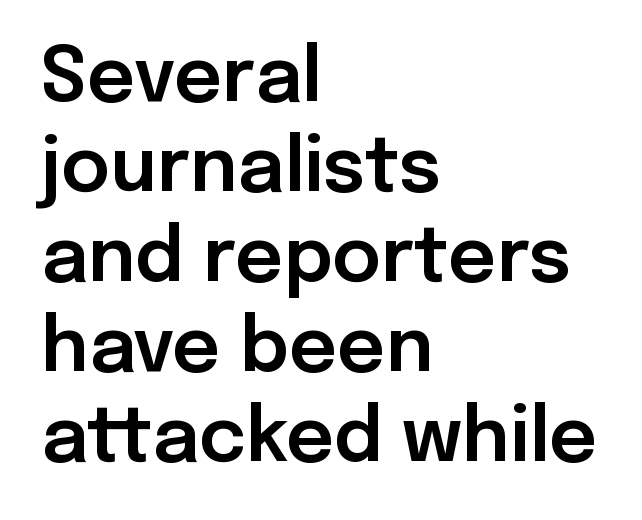
These lines are rendered in a variable-pitch font. The specimen omits any rule beneath the text block's lines. Observe the ordinary spacing: letters are neighbours, not strangers. Horizontally, the lines are justified to the leading edge only. The passage shown is typeset with a sans-serif family.
